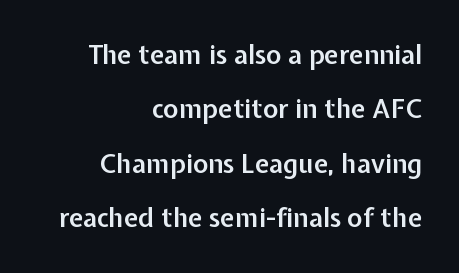
Q: Is the text bold? A: Semi-bold.
Q: Is the text italic (slanted)? A: No, it is upright.
Q: Is the text underlined? A: No.
Q: How is the paragraph aligned? A: Right-aligned.
Q: Is the spacing between letters normal or unusually wide? A: Normal.
Q: Is the spacing between lines tight, normal or loose? A: Loose.
